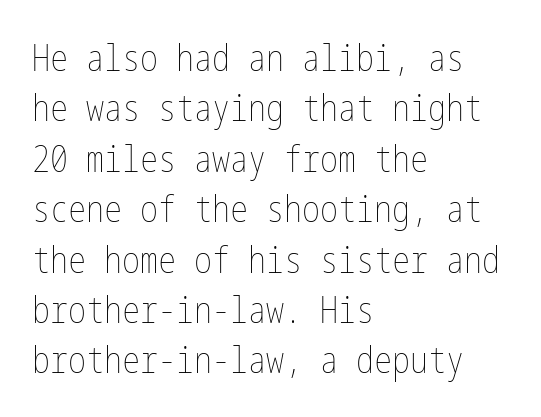
The image shows 36 px thin, condensed type, upright; set left-aligned, normal line spacing (1.4x), normal letter spacing, not underlined; low stroke contrast and a medium x-height.
